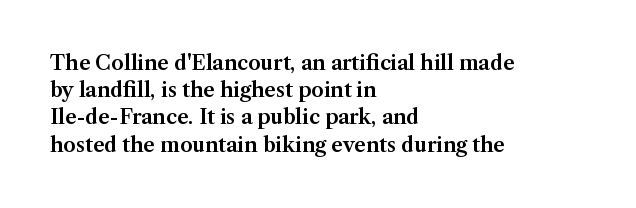
{"italic": "no", "underline": "no", "align": "left", "line_spacing": "normal", "line_spacing_ratio": 1.36, "letter_spacing": "normal", "letter_spacing_em": 0.0, "glyph_px": 20}
